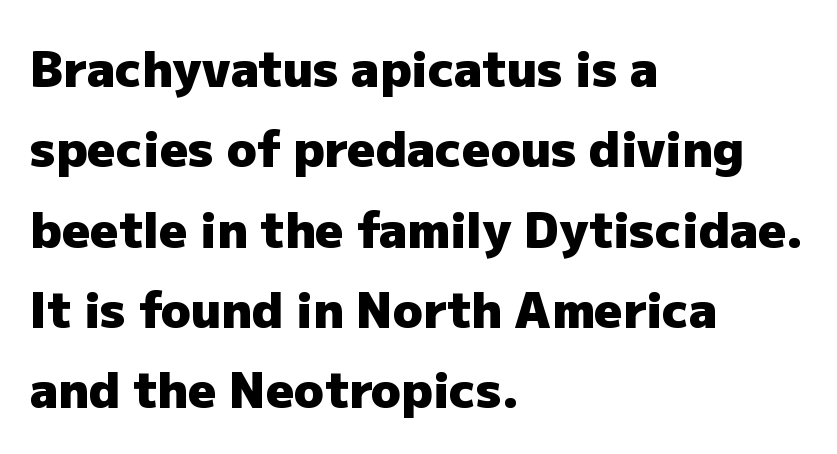
Q: Is the text bold? A: Yes.
Q: Is the text italic (slanted)? A: No, it is upright.
Q: Is the typeface a serif or a sans-serif typeface? A: Sans-serif.
Q: Is the text underlined? A: No.
Q: How is the paragraph aligned? A: Left-aligned.
Q: Is the spacing between letters normal or unusually wide? A: Normal.
Q: Is the spacing between lines tight, normal or loose? A: Normal.
Q: Width (condensed, normal, or wide)? A: Normal.
Q: Stroke contrast? A: Low.
Q: x-height? A: Medium.
Q: Monospaced? A: No.
